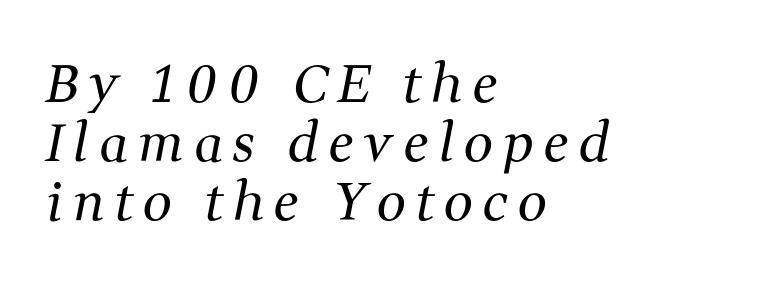
The image shows 52 px regular-weight serif type, italic (leaning right); set left-aligned, tight line spacing (1.13x), unusually wide letter spacing (+0.2 em), not underlined; medium stroke contrast and a medium x-height.
